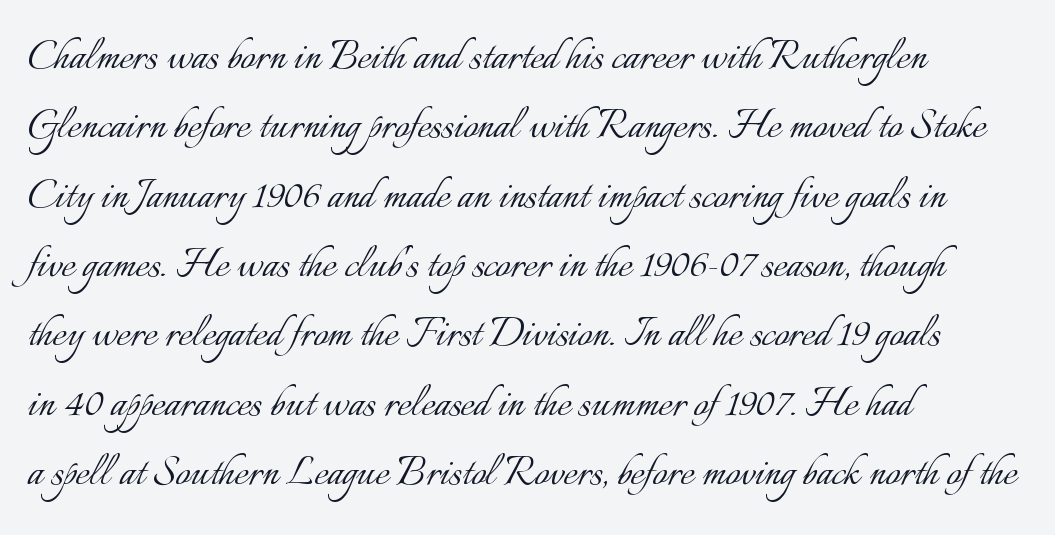
The image shows 51 px light type; set left-aligned, normal line spacing (1.36x), normal letter spacing, not underlined; low stroke contrast and a small x-height.
